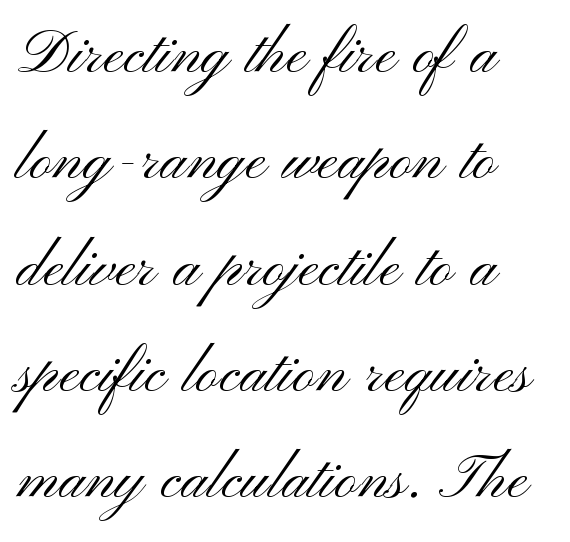
The image shows 77 px light, wide sans-serif type; set normal line spacing (1.38x), normal letter spacing, not underlined; medium stroke contrast and a small x-height.
